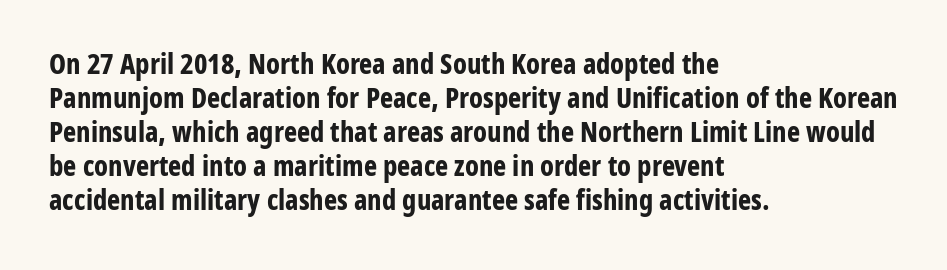
Q: Is the text bold? A: Yes.
Q: Is the text italic (slanted)? A: No, it is upright.
Q: Is the typeface a serif or a sans-serif typeface? A: Sans-serif.
Q: Is the text underlined? A: No.
Q: How is the paragraph aligned? A: Left-aligned.
Q: Is the spacing between letters normal or unusually wide? A: Normal.
Q: Width (condensed, normal, or wide)? A: Condensed.
Q: Stroke contrast? A: Low.
Q: x-height? A: Medium.
Q: Monospaced? A: No.
